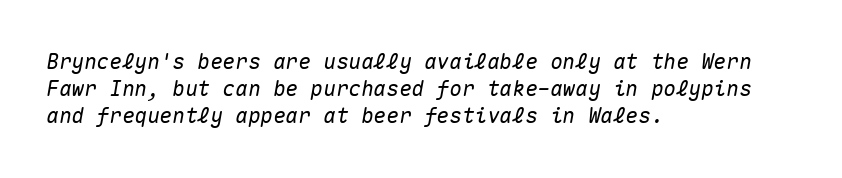
The gaps between neighbouring characters are ordinary and unremarkable. Rendered with sloped, italic letterforms. Regarding leading, the lines here are spaced in the standard way. These lines stack with their left ends in a neat column.
